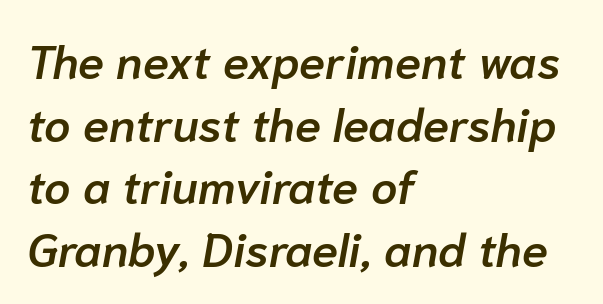
{"italic": "yes", "lean": "right", "slant_degrees": 10, "bold": "semi", "weight": "semibold", "width": "normal", "stroke_contrast": "low", "x_height": "medium", "monospaced": "no", "underline": "no", "align": "left", "line_spacing": "normal", "line_spacing_ratio": 1.33, "letter_spacing": "normal", "letter_spacing_em": 0.0, "glyph_px": 47}
